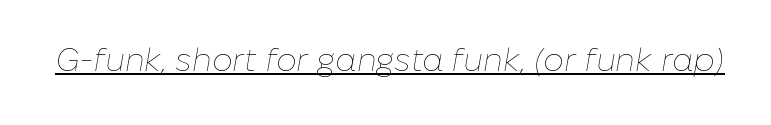
The face used here is proportionally spaced, like ordinary book or web type. Compared with ordinary roman type, these characters are visibly tilted. A continuous stroke trails under the words, as in a hyperlink. These lines keep a tight, regular rhythm from letter to letter. Nothing heavy about these letters — not bold at all.
